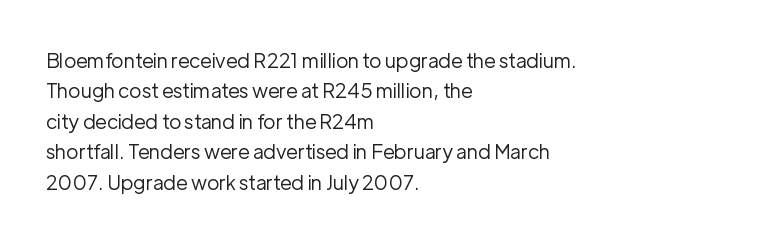
Q: Is the text bold? A: No.
Q: Is the text italic (slanted)? A: No, it is upright.
Q: Is the text underlined? A: No.
Q: How is the paragraph aligned? A: Left-aligned.
Q: Is the spacing between letters normal or unusually wide? A: Normal.
Q: Is the spacing between lines tight, normal or loose? A: Normal.
